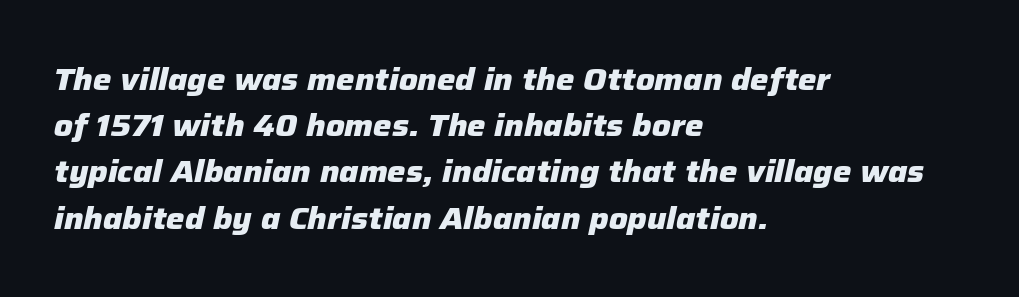
Q: Is the text bold? A: Yes.
Q: Is the text italic (slanted)? A: Yes, it leans right by about 12 degrees.
Q: Is the text underlined? A: No.
Q: How is the paragraph aligned? A: Left-aligned.
Q: Is the spacing between letters normal or unusually wide? A: Normal.
Q: Is the spacing between lines tight, normal or loose? A: Normal.
Q: Width (condensed, normal, or wide)? A: Normal.
Q: Stroke contrast? A: Low.
Q: x-height? A: Medium.
Q: Monospaced? A: No.
